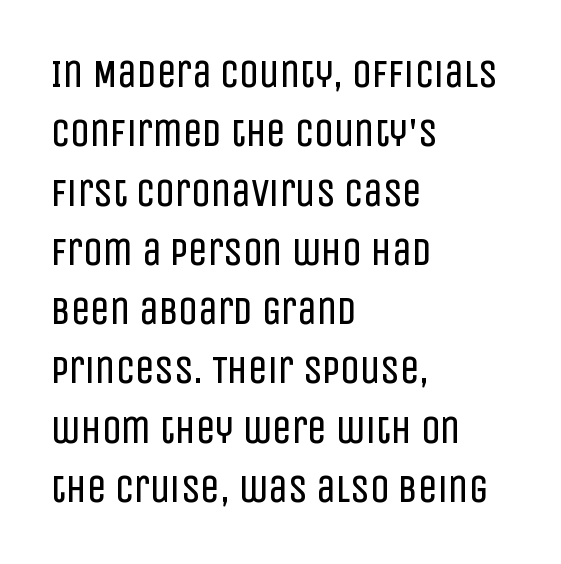
Q: Is the text bold? A: No.
Q: Is the text italic (slanted)? A: No, it is upright.
Q: Is the typeface a serif or a sans-serif typeface? A: Sans-serif.
Q: Is the text underlined? A: No.
Q: How is the paragraph aligned? A: Left-aligned.
Q: Is the spacing between letters normal or unusually wide? A: Normal.
Q: Is the spacing between lines tight, normal or loose? A: Normal.
Q: Width (condensed, normal, or wide)? A: Condensed.
Q: Stroke contrast? A: Low.
Q: x-height? A: Large.
Q: Monospaced? A: No.
